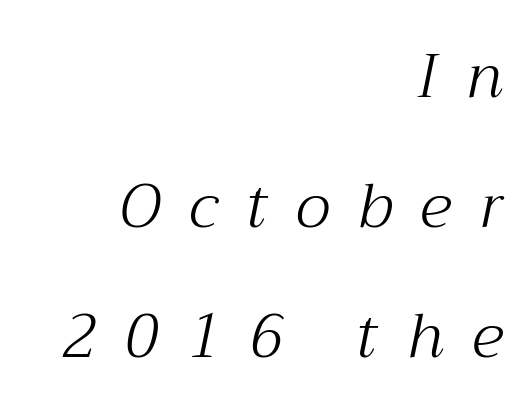
The image shows 61 px light serif type, italic (leaning right); set right-aligned, loose line spacing (2.13x), unusually wide letter spacing (+0.47 em), not underlined; medium stroke contrast and a medium x-height.
